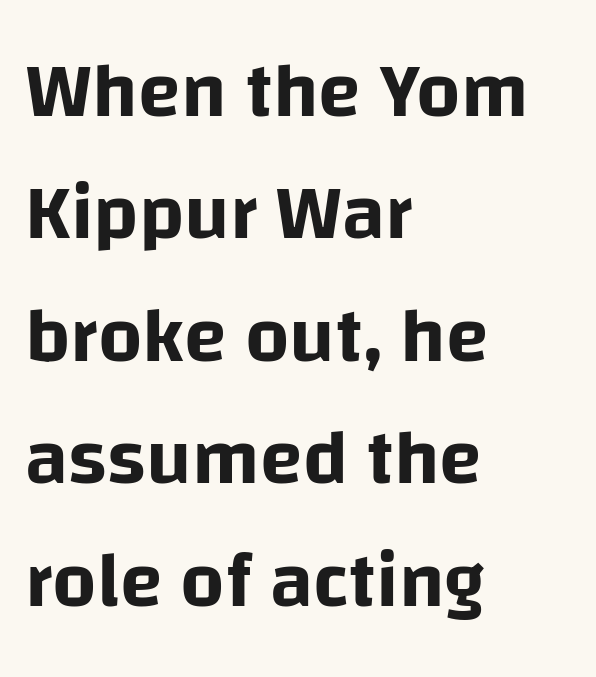
The tracking reads as untouched default to a designer's eye. Check the space under the baseline: it is left empty. Compared with a centered layout, this one pins lines to the left instead. Think of a printed novel: that variable character pitch is what you see here.
